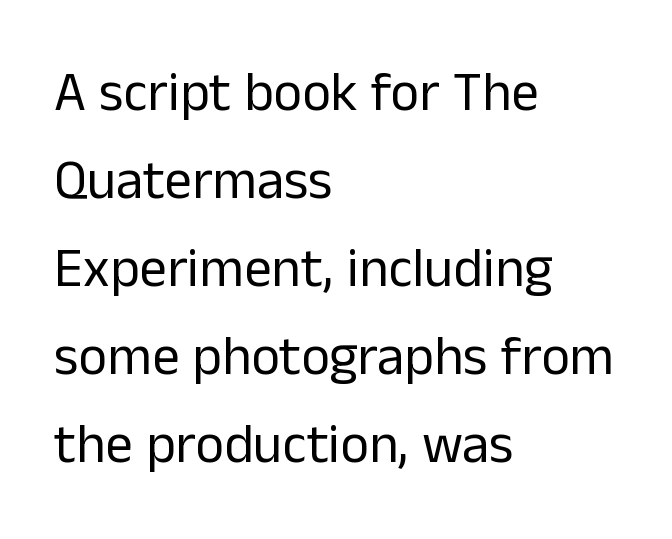
The image shows 55 px regular-weight sans-serif type, upright; set left-aligned, normal line spacing (1.6x), normal letter spacing, not underlined; low stroke contrast and a medium x-height.
